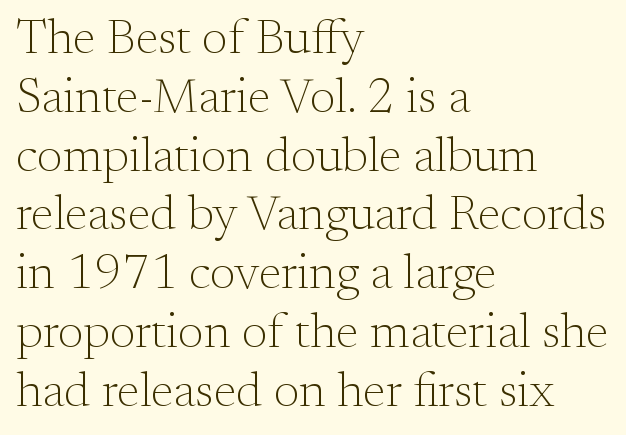
The image shows 49 px light serif type, upright; set left-aligned, line spacing 1.2x, normal letter spacing, not underlined; medium stroke contrast and a small x-height.
